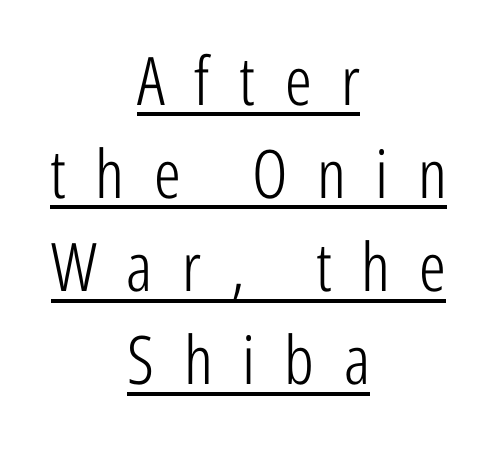
In terms of letterform style, serifs are entirely absent. Typeset on center — no edge is straight. Compared with a typical body face, this is equally light or lighter still. In designer terms, the underline attribute is active on this setting. The letters stand upright; this is a roman face.
